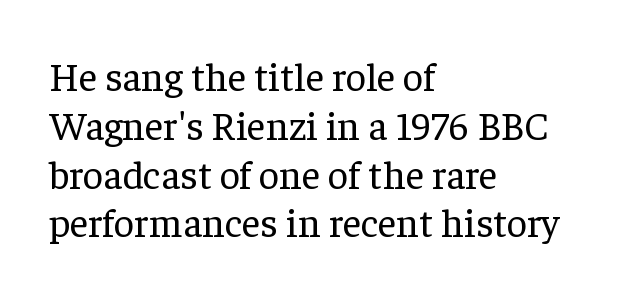
This sample uses plain, unmodified letter spacing. This is the regular roman posture of the typeface. Quick note: underline off. A light-to-regular cut is what we see here. Spacing verdict: proportional, widths tailored to each character. Every row of glyphs begins at an identical x-position on the left.
